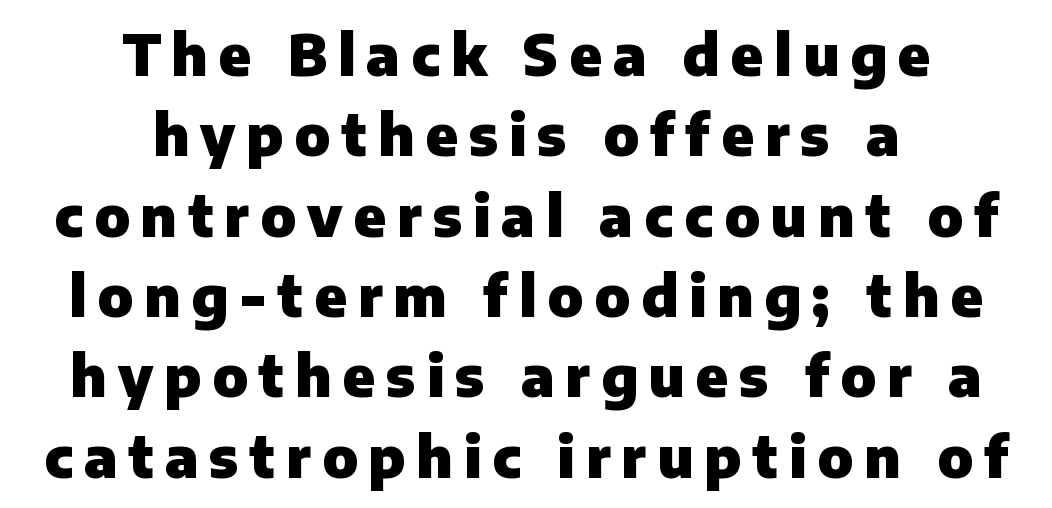
Q: Is the text bold? A: Yes.
Q: Is the text italic (slanted)? A: No, it is upright.
Q: Is the typeface a serif or a sans-serif typeface? A: Sans-serif.
Q: Is the text underlined? A: No.
Q: How is the paragraph aligned? A: Centered.
Q: Is the spacing between lines tight, normal or loose? A: Normal.
Q: Width (condensed, normal, or wide)? A: Normal.
Q: Stroke contrast? A: Low.
Q: x-height? A: Medium.
Q: Monospaced? A: No.
